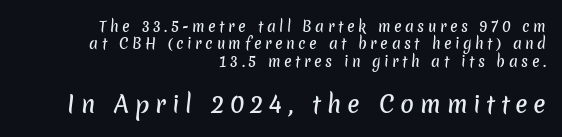
The image shows 23 px text type; set right-aligned, normal line spacing (1.25x), unusually wide letter spacing (+0.25 em), not underlined; the second (bottom) block is 1.64x larger.
